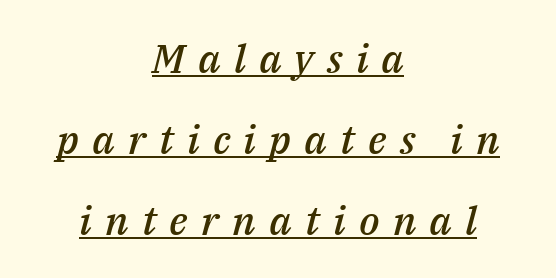
{"italic": "yes", "lean": "right", "slant_degrees": 14, "bold": "semi", "weight": "semibold", "width": "normal", "stroke_contrast": "medium", "x_height": "medium", "monospaced": "no", "underline": "yes", "align": "center", "line_spacing": "loose", "line_spacing_ratio": 2.02, "letter_spacing": "wide", "letter_spacing_em": 0.33, "glyph_px": 40}
